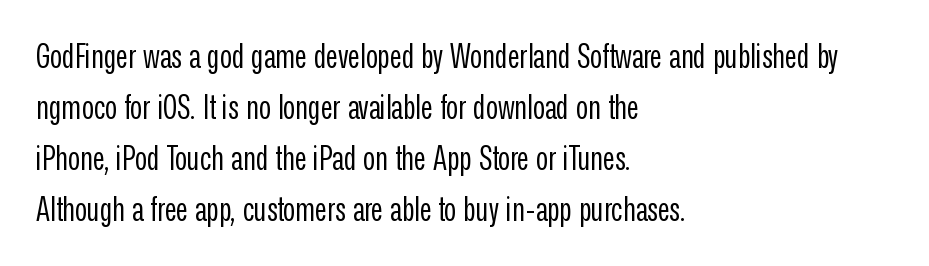
The designer left line spacing at the default. The specimen reads as upright at a glance. The passage shown is not bold in any degree. These lines are rendered in a variable-pitch font.
